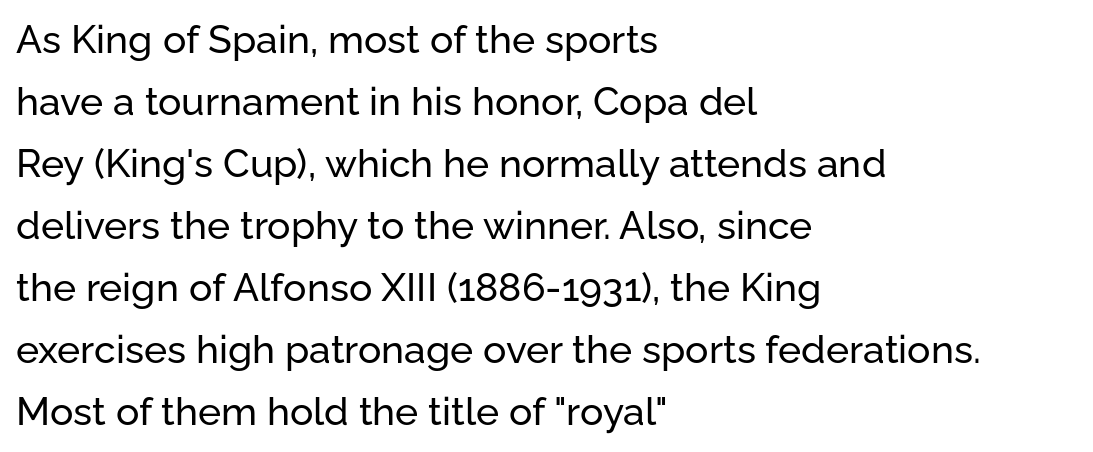
{"serif": "no", "italic": "no", "width": "normal", "stroke_contrast": "low", "x_height": "medium", "monospaced": "no", "underline": "no", "align": "left", "line_spacing": "normal", "line_spacing_ratio": 1.59, "letter_spacing": "normal", "letter_spacing_em": 0.0, "glyph_px": 39}
